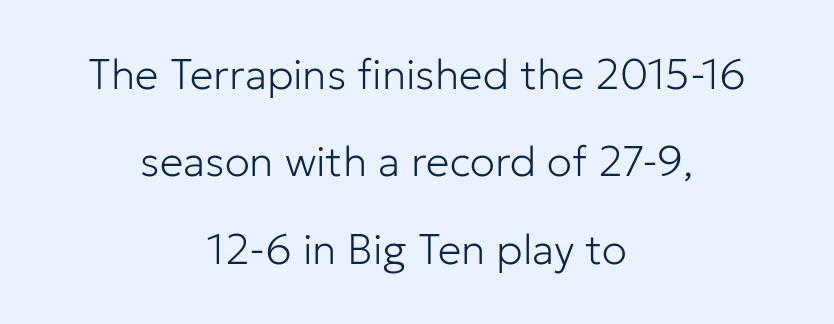
Q: Is the text bold? A: No.
Q: Is the text italic (slanted)? A: No, it is upright.
Q: Is the typeface a serif or a sans-serif typeface? A: Sans-serif.
Q: Is the text underlined? A: No.
Q: How is the paragraph aligned? A: Centered.
Q: Is the spacing between letters normal or unusually wide? A: Normal.
Q: Is the spacing between lines tight, normal or loose? A: Loose.
Q: Width (condensed, normal, or wide)? A: Normal.
Q: Stroke contrast? A: Low.
Q: x-height? A: Medium.
Q: Monospaced? A: No.
